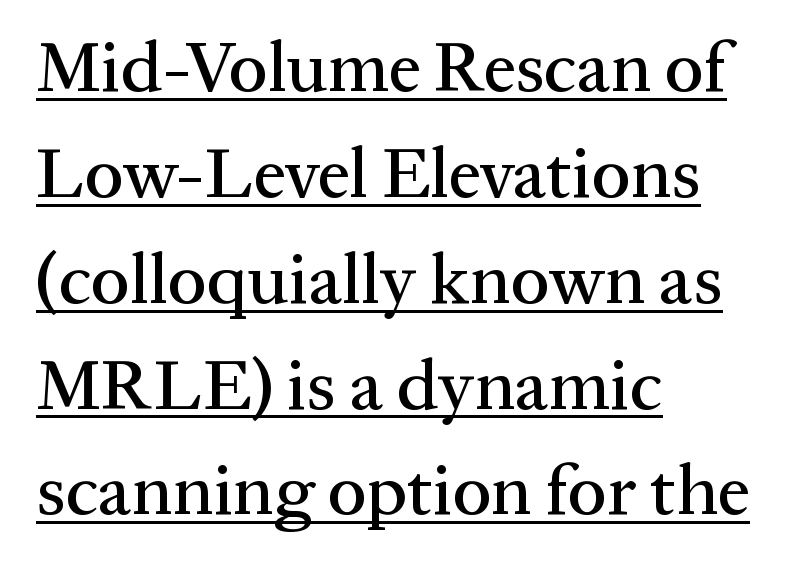
{"serif": "yes", "italic": "no", "width": "normal", "stroke_contrast": "medium", "x_height": "medium", "monospaced": "no", "underline": "yes", "align": "left", "line_spacing": "normal", "line_spacing_ratio": 1.47, "letter_spacing": "normal", "letter_spacing_em": 0.0, "glyph_px": 72}
